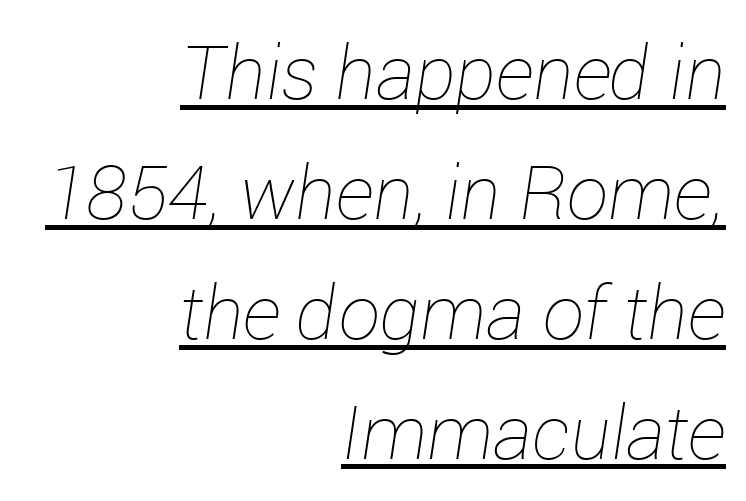
Q: Is the text bold? A: No.
Q: Is the text italic (slanted)? A: Yes, it leans right by about 12 degrees.
Q: Is the text underlined? A: Yes.
Q: How is the paragraph aligned? A: Right-aligned.
Q: Is the spacing between letters normal or unusually wide? A: Normal.
Q: Is the spacing between lines tight, normal or loose? A: Normal.
Q: Width (condensed, normal, or wide)? A: Normal.
Q: Stroke contrast? A: Low.
Q: x-height? A: Medium.
Q: Monospaced? A: No.
